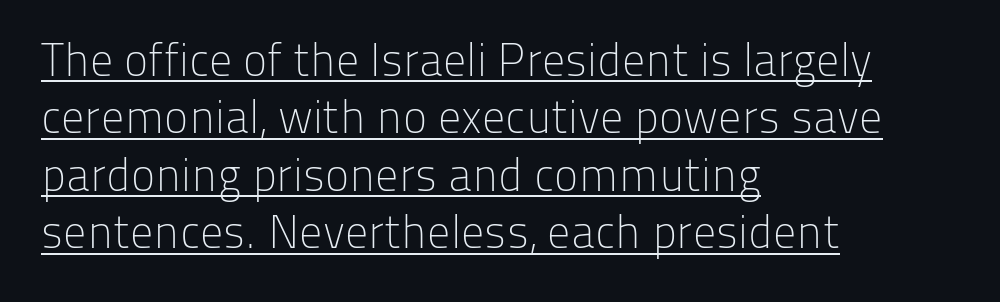
What's the leading like? Ordinary, nothing unusual. No italicization has been applied; the sample stays upright. In terms of letterform style, serifs are entirely absent. Weight: regular or lighter. The letters advance in unequal steps, a hallmark of proportional type. This rendering features underlined lettering.
